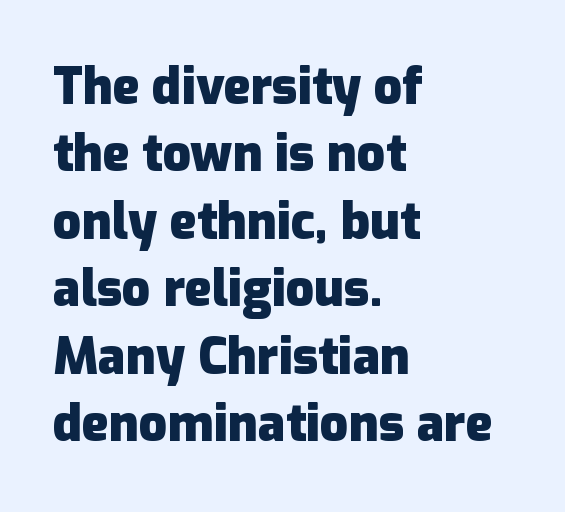
{"serif": "no", "italic": "no", "bold": "yes", "weight": "heavy", "width": "normal", "stroke_contrast": "low", "x_height": "medium", "monospaced": "no", "underline": "no", "align": "left", "line_spacing": "normal", "line_spacing_ratio": 1.35, "letter_spacing": "normal", "letter_spacing_em": 0.0, "glyph_px": 50}
